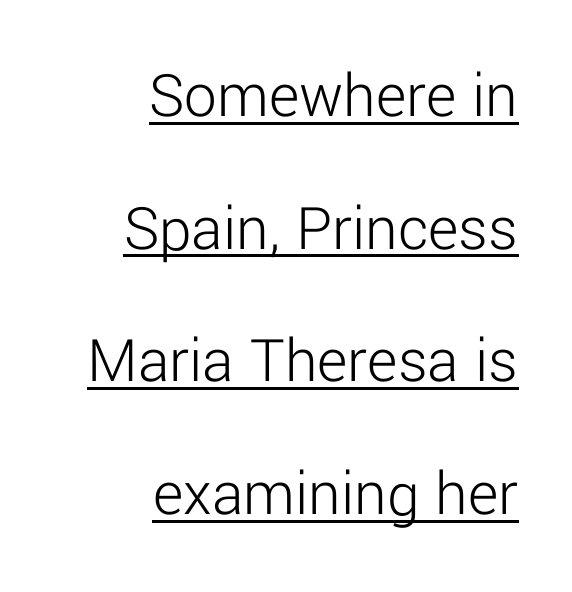
Q: Is the text bold? A: No.
Q: Is the text italic (slanted)? A: No, it is upright.
Q: Is the typeface a serif or a sans-serif typeface? A: Sans-serif.
Q: Is the text underlined? A: Yes.
Q: How is the paragraph aligned? A: Right-aligned.
Q: Is the spacing between letters normal or unusually wide? A: Normal.
Q: Is the spacing between lines tight, normal or loose? A: Loose.
Q: Width (condensed, normal, or wide)? A: Normal.
Q: Stroke contrast? A: Low.
Q: x-height? A: Medium.
Q: Monospaced? A: No.
